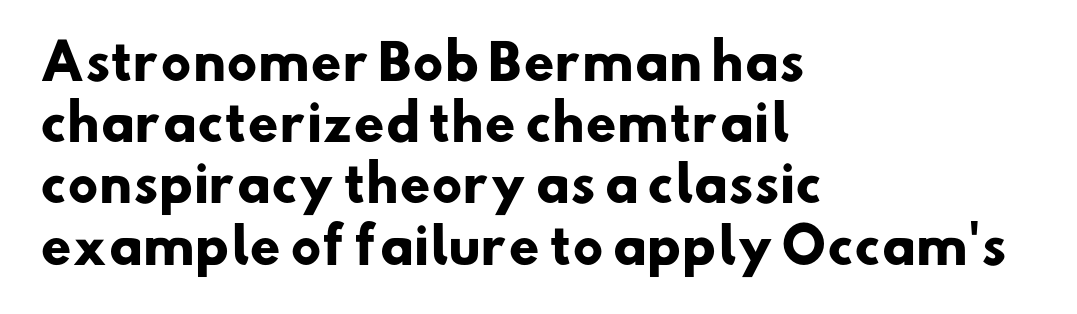
{"serif": "no", "bold": "yes", "weight": "heavy", "width": "normal", "stroke_contrast": "low", "x_height": "small", "monospaced": "no", "underline": "no", "align": "left", "line_spacing": "normal", "line_spacing_ratio": 1.25, "letter_spacing": "normal", "letter_spacing_em": 0.0, "glyph_px": 49}
